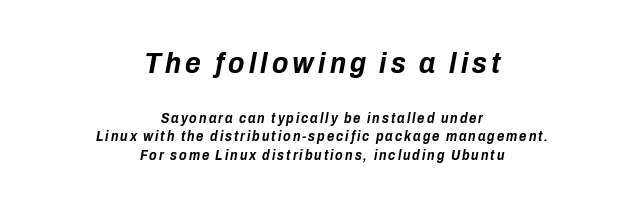
The image shows 30 px bold, condensed type, italic (leaning right); set centered, normal line spacing (1.32x), not underlined; the first (top) block is 2.14x larger; low stroke contrast and a medium x-height.
